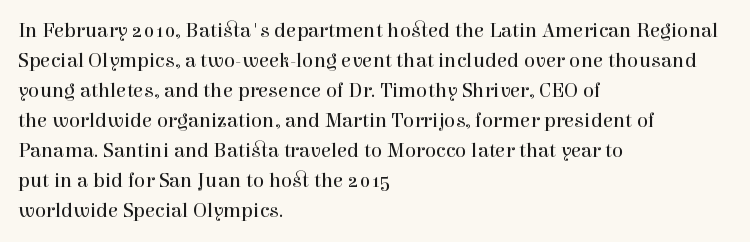
Q: Is the text bold? A: No.
Q: Is the text italic (slanted)? A: No, it is upright.
Q: Is the text underlined? A: No.
Q: How is the paragraph aligned? A: Left-aligned.
Q: Is the spacing between letters normal or unusually wide? A: Normal.
Q: Is the spacing between lines tight, normal or loose? A: Normal.
